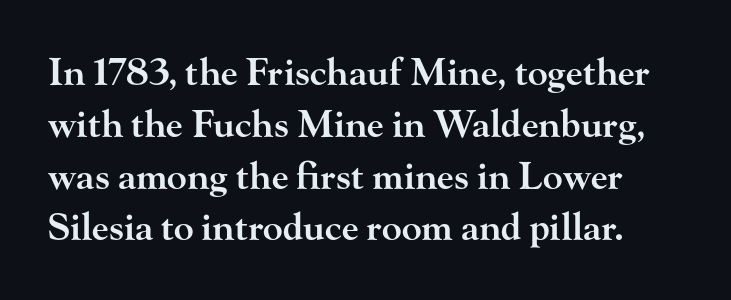
The image shows 37 px semibold, wide serif type, upright; set normal line spacing (1.4x), normal letter spacing, not underlined; high stroke contrast and a small x-height.
